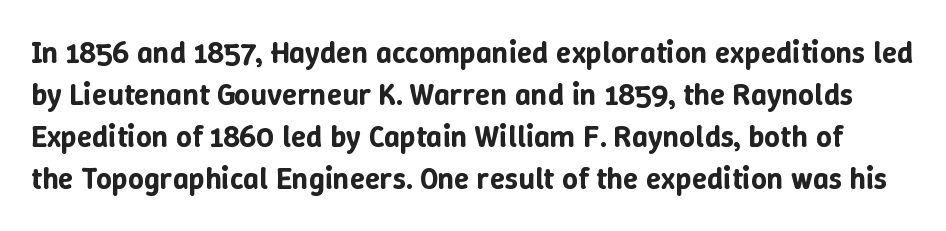
{"italic": "no", "width": "normal", "stroke_contrast": "low", "x_height": "medium", "monospaced": "no", "underline": "no", "line_spacing": "normal", "line_spacing_ratio": 1.36, "letter_spacing": "normal", "letter_spacing_em": 0.0, "glyph_px": 31}
